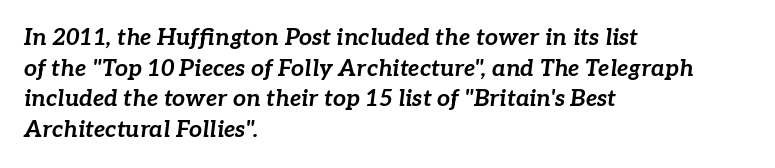
The image shows 23 px bold type, italic (leaning right); set left-aligned, normal line spacing (1.33x), normal letter spacing, not underlined.
